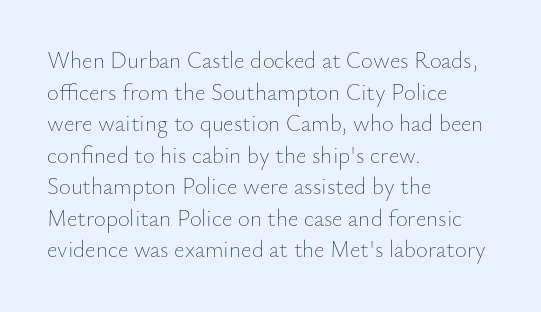
The image shows 23 px text type, upright; set left-aligned, normal line spacing (1.37x), normal letter spacing, not underlined.
